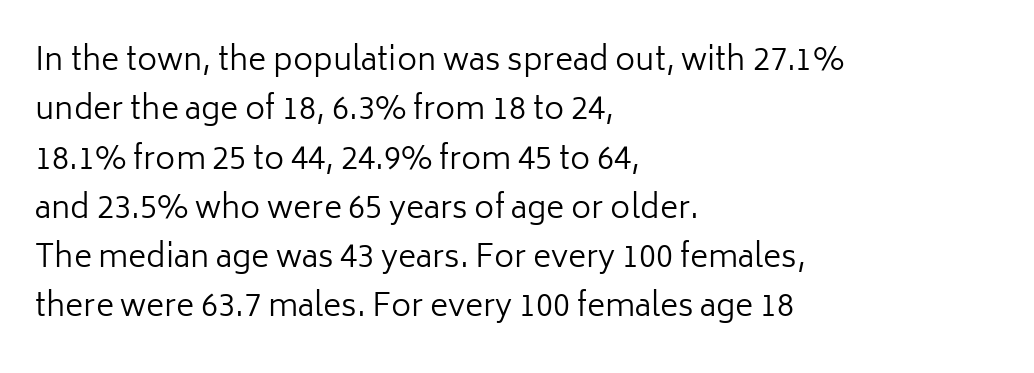
Vertically, the passage feels balanced, rows spaced as you'd expect. The area under the type is left untouched. Weight: in the light-to-regular range. This sample uses a sans-serif face. The passage shown is typed in a proportional face where columns would drift.
